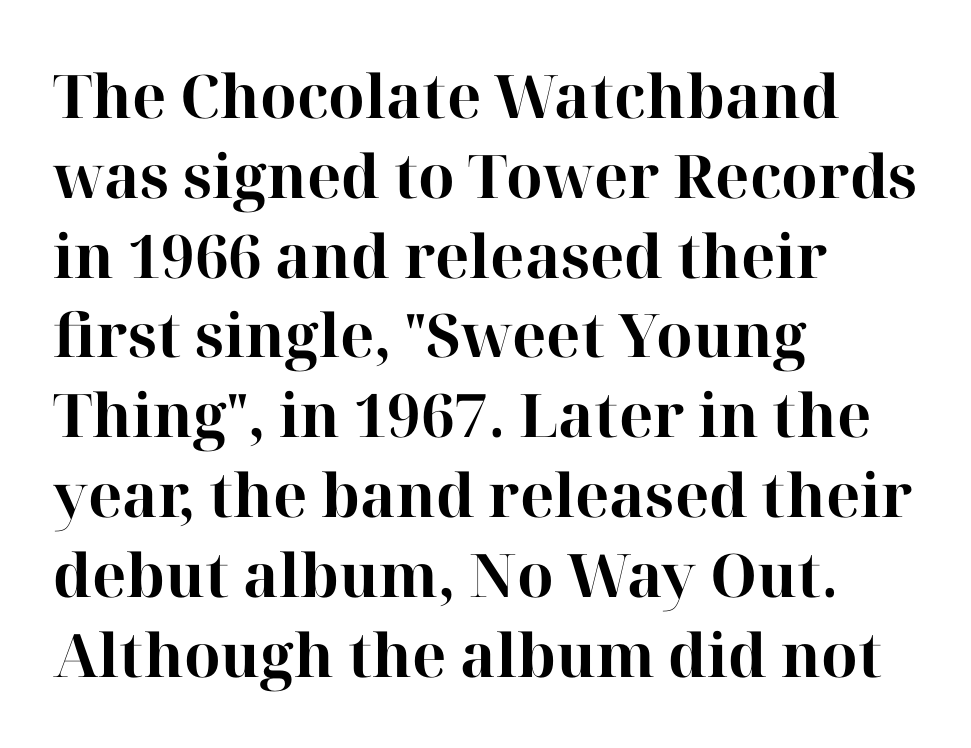
Q: Is the text bold? A: Yes.
Q: Is the text italic (slanted)? A: No, it is upright.
Q: Is the typeface a serif or a sans-serif typeface? A: Serif.
Q: Is the text underlined? A: No.
Q: How is the paragraph aligned? A: Left-aligned.
Q: Is the spacing between letters normal or unusually wide? A: Normal.
Q: Is the spacing between lines tight, normal or loose? A: Normal.
Q: Width (condensed, normal, or wide)? A: Normal.
Q: Stroke contrast? A: High.
Q: x-height? A: Medium.
Q: Monospaced? A: No.
